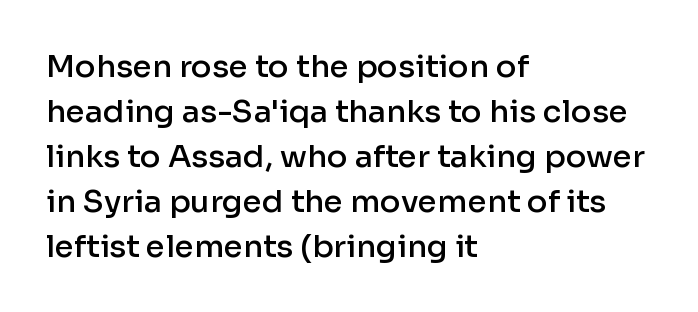
Q: Is the text bold? A: Semi-bold.
Q: Is the text italic (slanted)? A: No, it is upright.
Q: Is the typeface a serif or a sans-serif typeface? A: Sans-serif.
Q: Is the text underlined? A: No.
Q: How is the paragraph aligned? A: Left-aligned.
Q: Is the spacing between letters normal or unusually wide? A: Normal.
Q: Is the spacing between lines tight, normal or loose? A: Normal.
Q: Width (condensed, normal, or wide)? A: Normal.
Q: Stroke contrast? A: Low.
Q: x-height? A: Medium.
Q: Monospaced? A: No.
